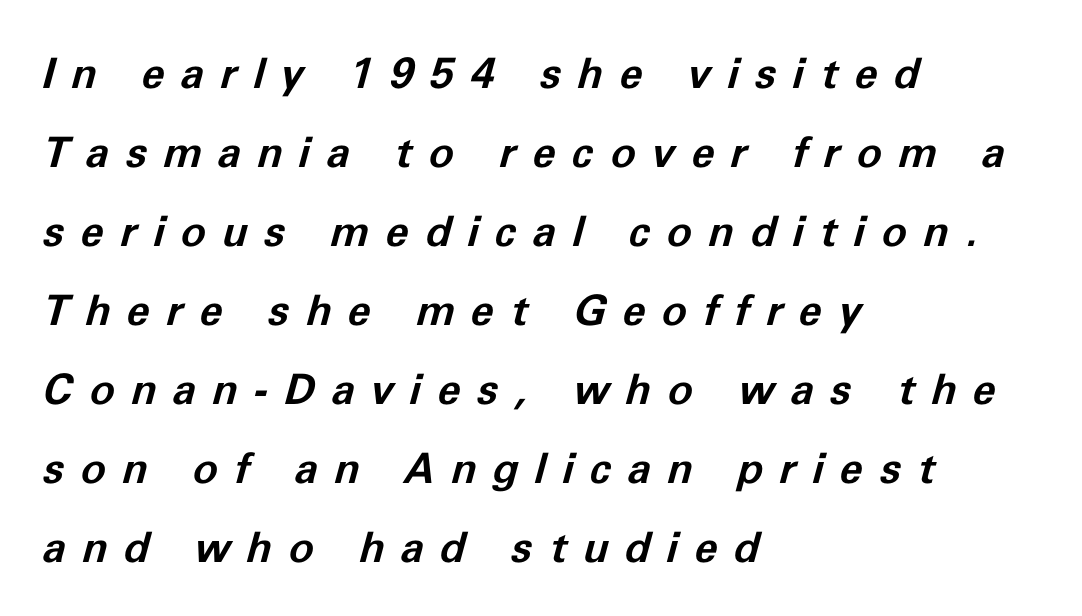
The image shows 42 px bold type, italic (leaning right); set left-aligned, line spacing 1.88x, unusually wide letter spacing (+0.39 em), not underlined; low stroke contrast and a medium x-height.
